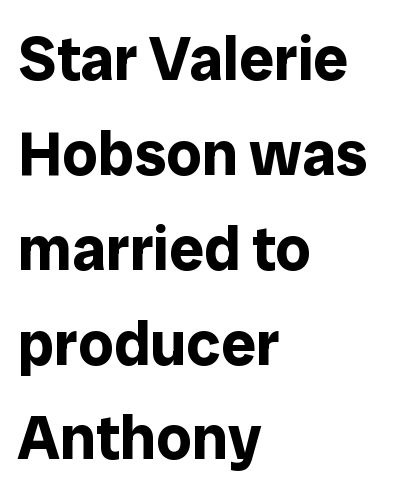
{"serif": "no", "italic": "no", "bold": "yes", "weight": "bold", "width": "normal", "stroke_contrast": "low", "x_height": "medium", "monospaced": "no", "underline": "no", "align": "left", "line_spacing": "normal", "line_spacing_ratio": 1.53, "letter_spacing": "normal", "letter_spacing_em": 0.0, "glyph_px": 62}
